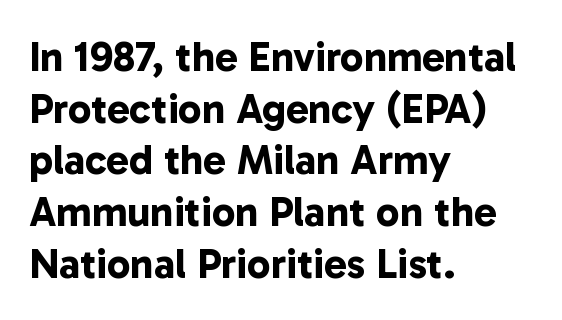
{"serif": "no", "bold": "yes", "weight": "bold", "width": "normal", "stroke_contrast": "low", "x_height": "medium", "monospaced": "no", "underline": "no", "align": "left", "line_spacing_ratio": 1.23, "letter_spacing": "normal", "letter_spacing_em": 0.0, "glyph_px": 42}
